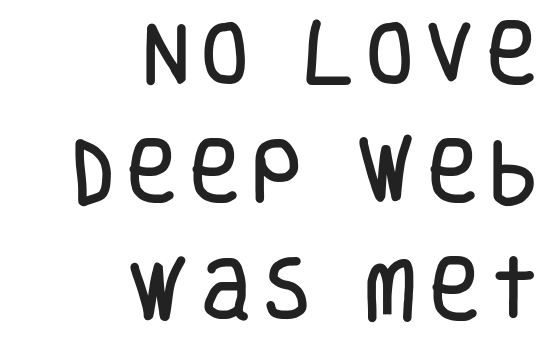
Q: Is the text italic (slanted)? A: No, it is upright.
Q: Is the typeface a serif or a sans-serif typeface? A: Sans-serif.
Q: Is the text underlined? A: No.
Q: How is the paragraph aligned? A: Right-aligned.
Q: Width (condensed, normal, or wide)? A: Condensed.
Q: Stroke contrast? A: Low.
Q: x-height? A: Large.
Q: Monospaced? A: No.
